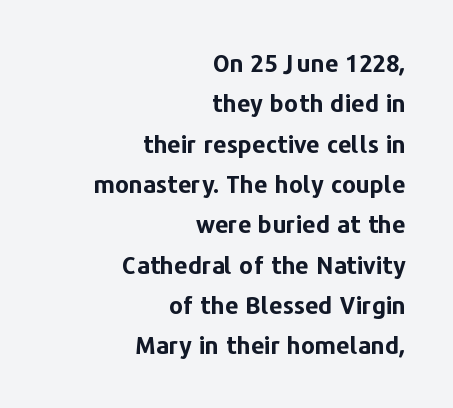
{"italic": "no", "bold": "yes", "underline": "no", "align": "right", "line_spacing": "normal", "line_spacing_ratio": 1.68, "letter_spacing": "normal", "letter_spacing_em": 0.0, "glyph_px": 24}
